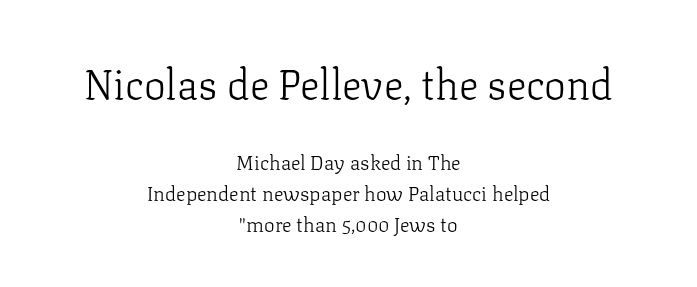
The image shows 41 px light serif type, upright; set centered, normal line spacing (1.55x), normal letter spacing, not underlined; the first (top) block is 2.05x larger; low stroke contrast and a medium x-height.
